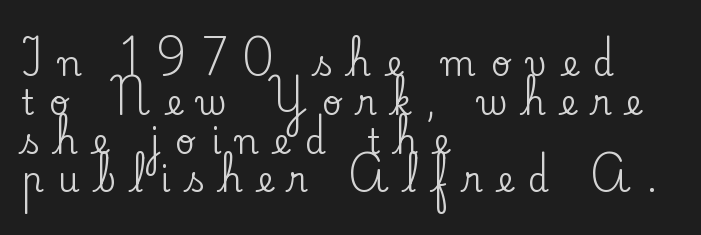
Q: Is the text italic (slanted)? A: No, it is upright.
Q: Is the typeface a serif or a sans-serif typeface? A: Serif.
Q: Is the text underlined? A: No.
Q: How is the paragraph aligned? A: Left-aligned.
Q: Is the spacing between letters normal or unusually wide? A: Unusually wide.
Q: Is the spacing between lines tight, normal or loose? A: Tight.
Q: Width (condensed, normal, or wide)? A: Normal.
Q: Stroke contrast? A: Low.
Q: x-height? A: Small.
Q: Monospaced? A: No.
